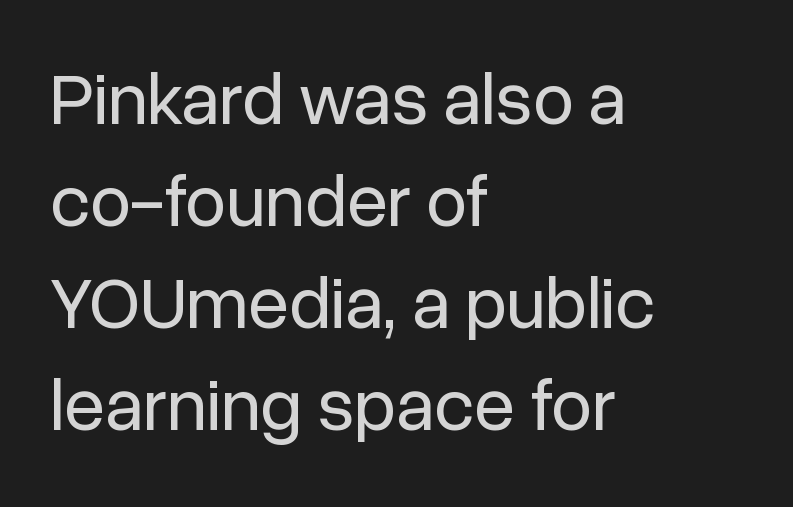
The rendering keeps characters at their native spacing. Proportional: the letters do not fall into vertical columns. These lines stack with their left ends in a neat column. This block has exactly the height ordinary leading produces. Beneath every word, the page is bare.
